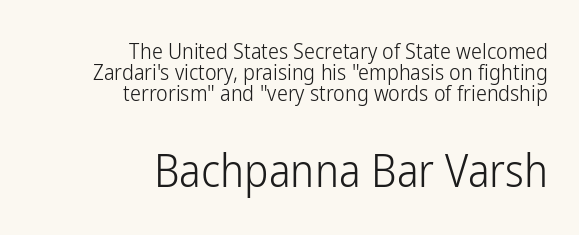
Look at the glyph heights: the lower group is clearly the bigger setting. The passage shown has conventional tracking throughout. Descender tails drop into unmarked territory. No chunkiness to these letters — they're not bold. The line-height multiplier appears low, near solid setting. The specimen reads as upright at a glance.
